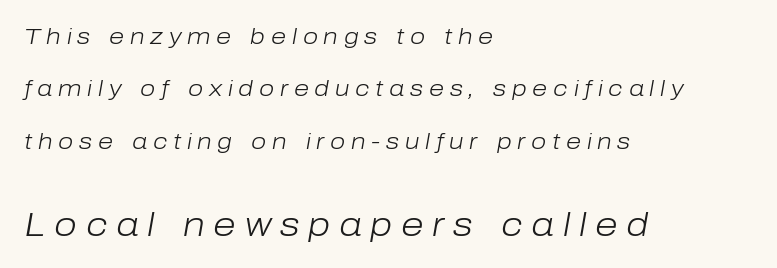
{"italic": "yes", "lean": "right", "slant_degrees": 10, "bold": "no", "weight": "light", "width": "normal", "stroke_contrast": "low", "x_height": "medium", "monospaced": "no", "underline": "no", "align": "left", "line_spacing": "loose", "line_spacing_ratio": 2.38, "letter_spacing": "wide", "letter_spacing_em": 0.26, "larger_block": "second", "size_ratio": 1.5, "glyph_px": 33}
